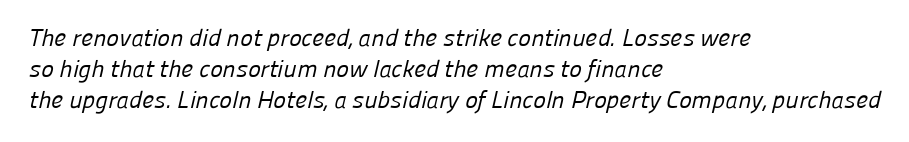
Descenders hang freely into open space. Weight: regular or lighter. One glance says typical: line gaps are just what's usual. You could call the tracking neutral — neither tight nor loose. If you drew a ruler down the left edge, every line would touch it.
